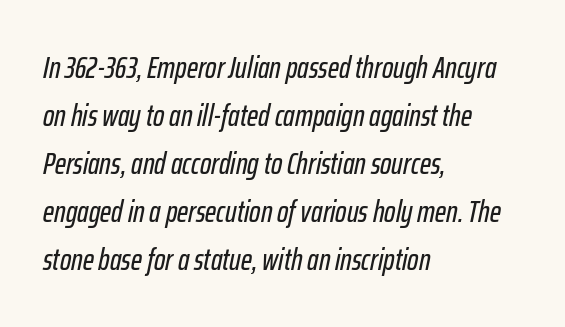
{"italic": "yes", "lean": "right", "slant_degrees": 12, "width": "condensed", "stroke_contrast": "low", "x_height": "medium", "monospaced": "no", "underline": "no", "align": "left", "line_spacing": "normal", "line_spacing_ratio": 1.6, "letter_spacing": "normal", "letter_spacing_em": 0.0, "glyph_px": 30}
